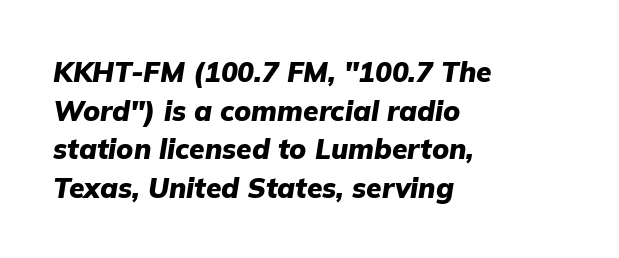
{"italic": "yes", "lean": "right", "slant_degrees": 9, "bold": "yes", "weight": "heavy", "width": "normal", "stroke_contrast": "low", "x_height": "medium", "monospaced": "no", "underline": "no", "align": "left", "line_spacing": "normal", "line_spacing_ratio": 1.38, "letter_spacing": "normal", "letter_spacing_em": 0.0, "glyph_px": 28}
